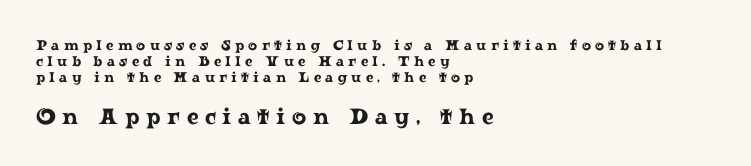
This is roman type, the default non-slanted kind. Horizontal alignment here is leftward, the default for most running prose. Inter-character spacing is expanded well beyond the font's built-in metrics. Underline: absent.
